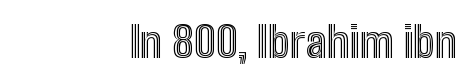
The image shows 42 px condensed type, upright; set right-aligned, normal letter spacing, not underlined; a medium x-height.
